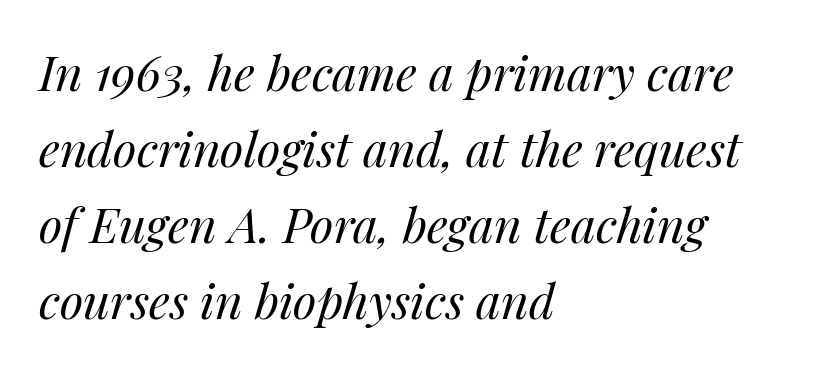
Q: Is the text bold? A: No.
Q: Is the text italic (slanted)? A: Yes, it leans right by about 14 degrees.
Q: Is the text underlined? A: No.
Q: How is the paragraph aligned? A: Left-aligned.
Q: Is the spacing between letters normal or unusually wide? A: Normal.
Q: Is the spacing between lines tight, normal or loose? A: Normal.
Q: Width (condensed, normal, or wide)? A: Normal.
Q: Stroke contrast? A: Medium.
Q: x-height? A: Medium.
Q: Monospaced? A: No.
